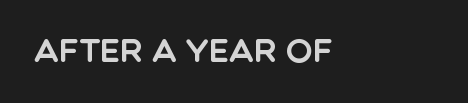
Q: Is the text italic (slanted)? A: No, it is upright.
Q: Is the typeface a serif or a sans-serif typeface? A: Sans-serif.
Q: Is the text underlined? A: No.
Q: How is the paragraph aligned? A: Left-aligned.
Q: Is the spacing between letters normal or unusually wide? A: Normal.
Q: Width (condensed, normal, or wide)? A: Normal.
Q: x-height? A: Large.
Q: Monospaced? A: No.
